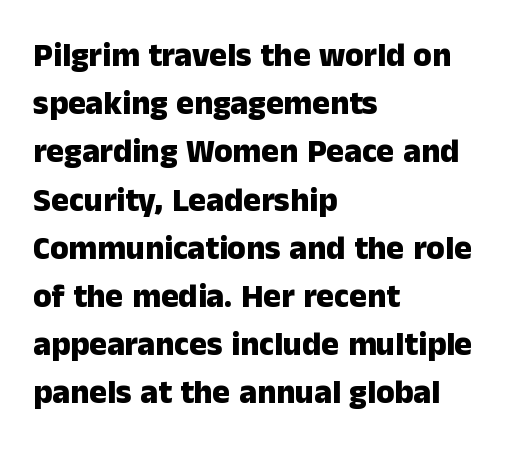
Q: Is the text bold? A: Yes.
Q: Is the text italic (slanted)? A: No, it is upright.
Q: Is the typeface a serif or a sans-serif typeface? A: Sans-serif.
Q: Is the text underlined? A: No.
Q: How is the paragraph aligned? A: Left-aligned.
Q: Is the spacing between letters normal or unusually wide? A: Normal.
Q: Is the spacing between lines tight, normal or loose? A: Normal.
Q: Width (condensed, normal, or wide)? A: Normal.
Q: Stroke contrast? A: Low.
Q: x-height? A: Medium.
Q: Monospaced? A: No.
